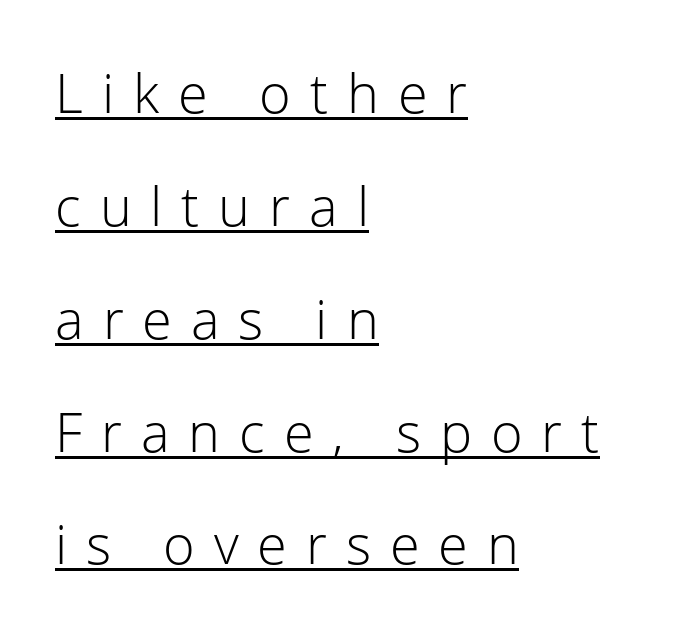
The lettering stays uniformly vertical, giving the passage a roman look. Notice how a bar underscores the lettering throughout. Reading down the block, your eye returns to a fixed left position each line. No extra ink here — the face is not bold. Think of a printed novel: that variable character pitch is what you see here.
